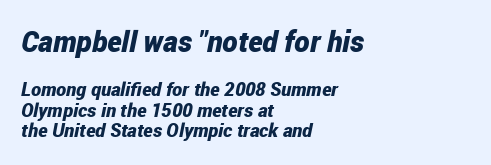
The image shows 29 px bold, condensed type, italic (leaning right); set left-aligned, tight line spacing (1.09x), normal letter spacing, not underlined; the first (top) block is 1.53x larger; low stroke contrast and a medium x-height.
